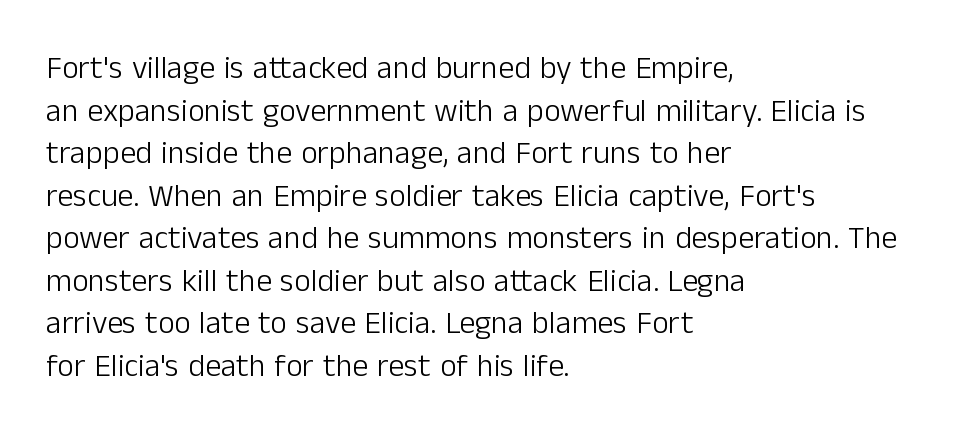
The image shows 32 px light sans-serif type, upright; set left-aligned, normal line spacing (1.33x), normal letter spacing, not underlined; low stroke contrast and a medium x-height.
